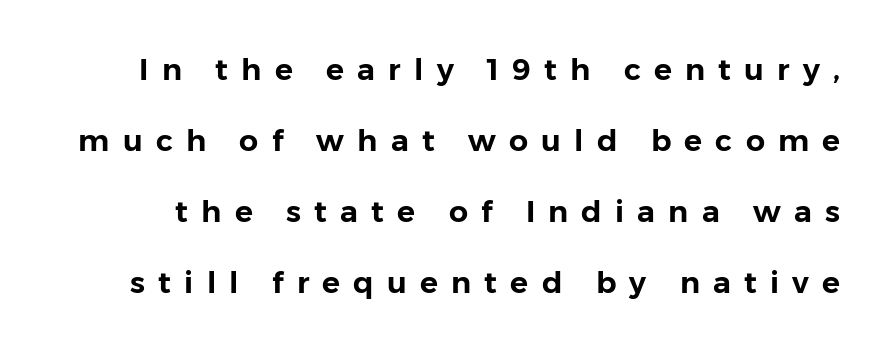
The image shows 30 px sans-serif type, upright; set loose line spacing (2.37x), unusually wide letter spacing (+0.44 em), not underlined; low stroke contrast and a medium x-height.
